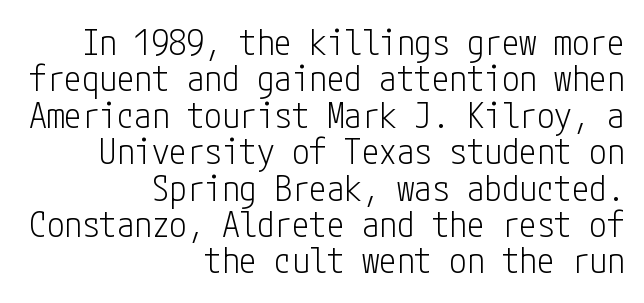
Q: Is the text bold? A: No.
Q: Is the text italic (slanted)? A: No, it is upright.
Q: Is the typeface a serif or a sans-serif typeface? A: Sans-serif.
Q: Is the text underlined? A: No.
Q: How is the paragraph aligned? A: Right-aligned.
Q: Is the spacing between letters normal or unusually wide? A: Normal.
Q: Is the spacing between lines tight, normal or loose? A: Tight.
Q: Width (condensed, normal, or wide)? A: Condensed.
Q: Stroke contrast? A: Low.
Q: x-height? A: Medium.
